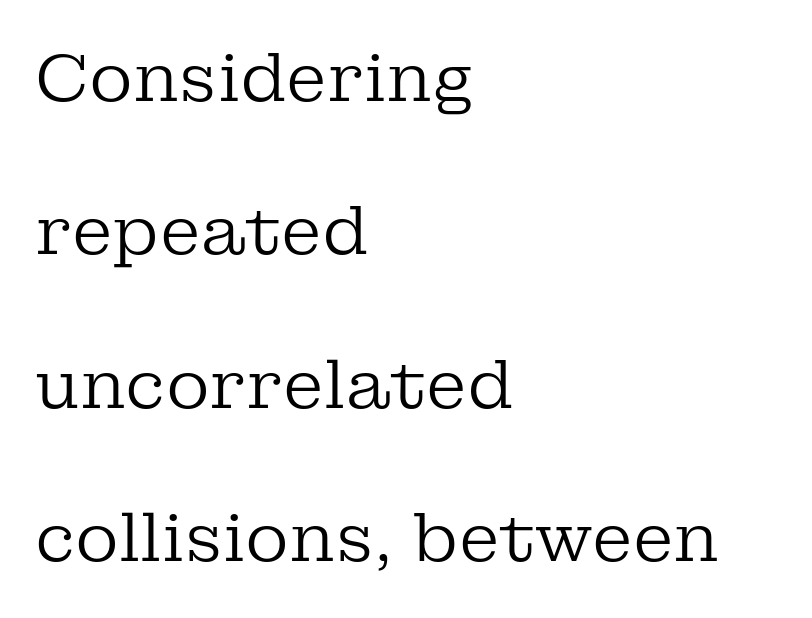
Q: Is the text bold? A: No.
Q: Is the text italic (slanted)? A: No, it is upright.
Q: Is the typeface a serif or a sans-serif typeface? A: Serif.
Q: Is the text underlined? A: No.
Q: How is the paragraph aligned? A: Left-aligned.
Q: Is the spacing between letters normal or unusually wide? A: Normal.
Q: Is the spacing between lines tight, normal or loose? A: Loose.
Q: Width (condensed, normal, or wide)? A: Normal.
Q: Stroke contrast? A: Low.
Q: x-height? A: Medium.
Q: Monospaced? A: No.
